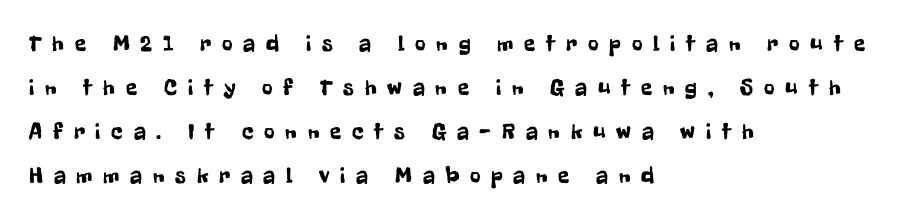
Q: Is the text italic (slanted)? A: No, it is upright.
Q: Is the text underlined? A: No.
Q: How is the paragraph aligned? A: Left-aligned.
Q: Is the spacing between letters normal or unusually wide? A: Unusually wide.
Q: Is the spacing between lines tight, normal or loose? A: Loose.
